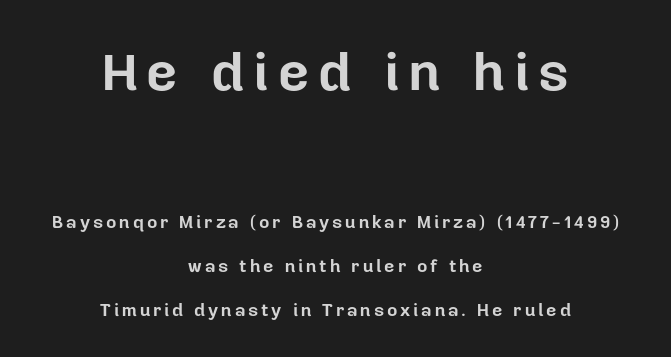
Q: Is the text bold? A: Yes.
Q: Is the text italic (slanted)? A: No, it is upright.
Q: Is the typeface a serif or a sans-serif typeface? A: Sans-serif.
Q: Is the text underlined? A: No.
Q: How is the paragraph aligned? A: Centered.
Q: Is the spacing between lines tight, normal or loose? A: Loose.
Q: Which block of text is set in a larger size, the first (top) or the second (bottom)? A: The first (top) one.
Q: Width (condensed, normal, or wide)? A: Normal.
Q: Stroke contrast? A: Low.
Q: x-height? A: Medium.
Q: Monospaced? A: No.
